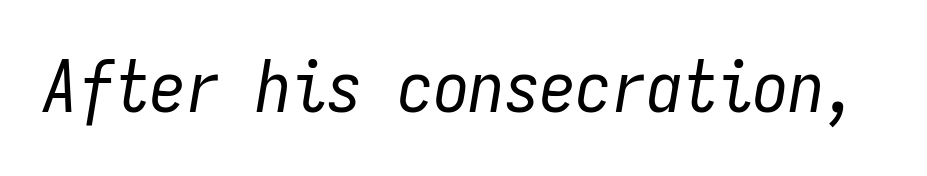
Q: Is the text bold? A: No.
Q: Is the text italic (slanted)? A: Yes, it leans right by about 9 degrees.
Q: Is the text underlined? A: No.
Q: Is the spacing between letters normal or unusually wide? A: Normal.
Q: Width (condensed, normal, or wide)? A: Condensed.
Q: Stroke contrast? A: Low.
Q: x-height? A: Medium.
Q: Monospaced? A: Yes.
